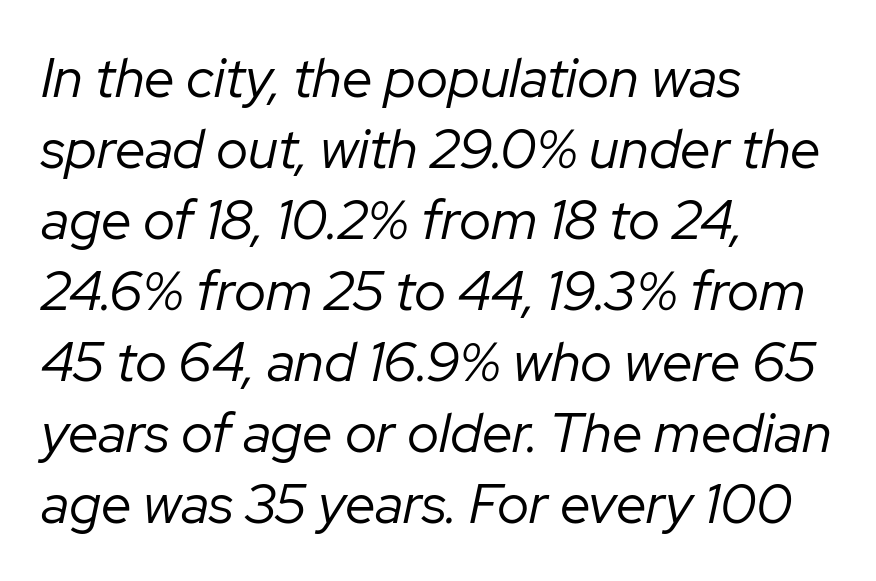
The image shows 55 px regular-weight type, italic (leaning right); set left-aligned, normal line spacing (1.29x), normal letter spacing, not underlined; low stroke contrast and a medium x-height.
